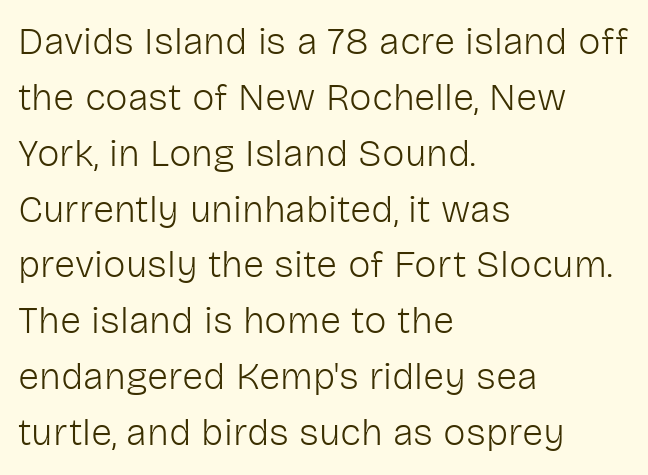
{"serif": "no", "italic": "no", "bold": "no", "weight": "light", "width": "normal", "stroke_contrast": "low", "x_height": "medium", "monospaced": "no", "underline": "no", "align": "left", "line_spacing": "normal", "line_spacing_ratio": 1.47, "letter_spacing": "normal", "letter_spacing_em": 0.0, "glyph_px": 38}
